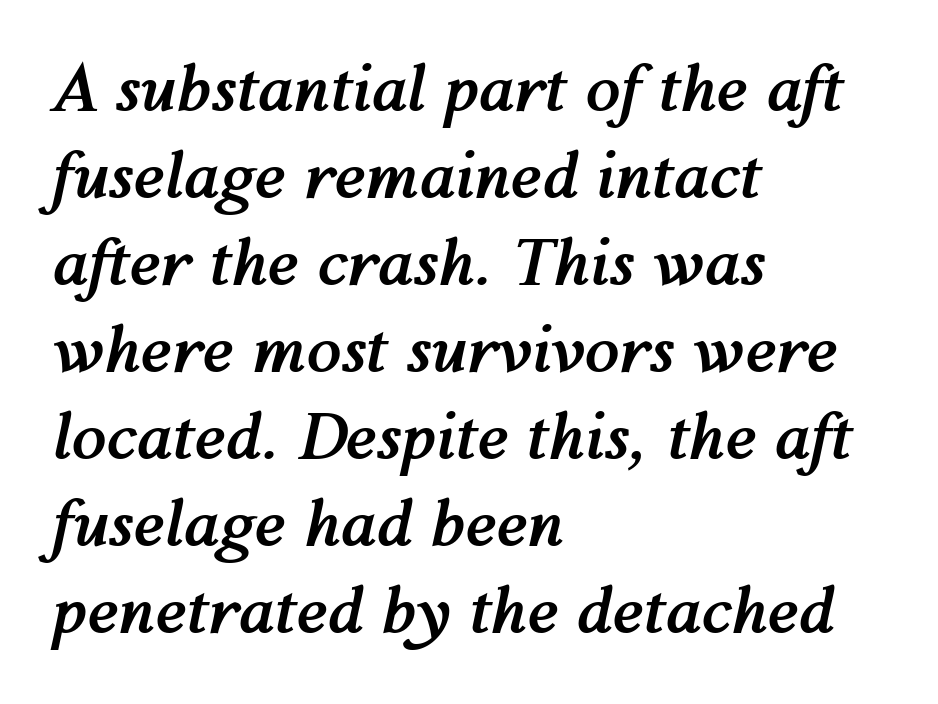
Q: Is the text bold? A: Yes.
Q: Is the text italic (slanted)? A: Yes, it leans right by about 12 degrees.
Q: Is the text underlined? A: No.
Q: How is the paragraph aligned? A: Left-aligned.
Q: Is the spacing between letters normal or unusually wide? A: Normal.
Q: Is the spacing between lines tight, normal or loose? A: Normal.
Q: Width (condensed, normal, or wide)? A: Normal.
Q: Stroke contrast? A: Medium.
Q: x-height? A: Medium.
Q: Monospaced? A: No.
